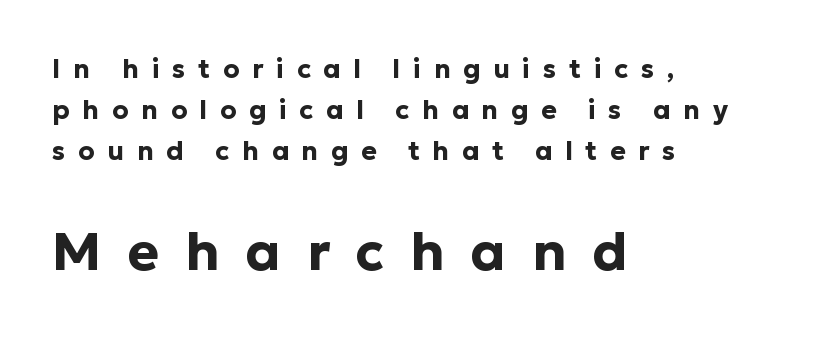
{"serif": "no", "italic": "no", "bold": "yes", "weight": "bold", "width": "normal", "stroke_contrast": "low", "x_height": "medium", "monospaced": "no", "underline": "no", "align": "left", "line_spacing": "normal", "line_spacing_ratio": 1.58, "letter_spacing": "wide", "letter_spacing_em": 0.49, "larger_block": "second", "size_ratio": 2.04, "glyph_px": 53}
